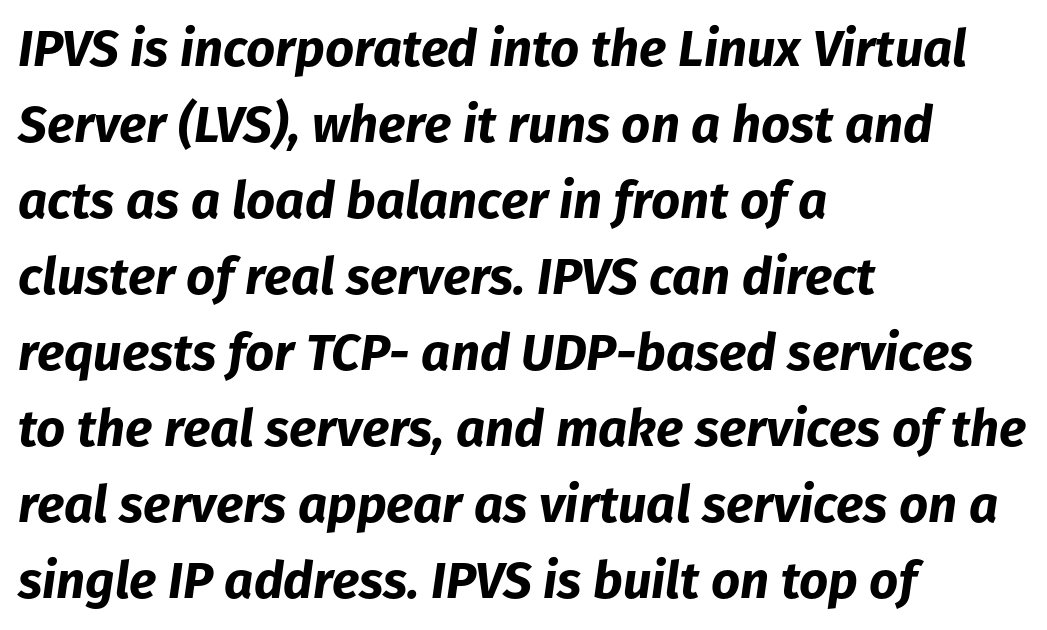
The image shows 51 px bold type, italic (leaning right); set left-aligned, normal line spacing (1.49x), normal letter spacing, not underlined; low stroke contrast and a medium x-height.
